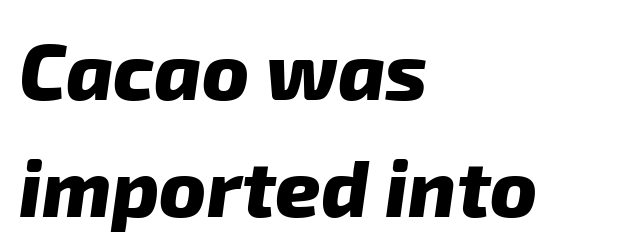
Q: Is the text bold? A: Yes.
Q: Is the typeface a serif or a sans-serif typeface? A: Sans-serif.
Q: Is the text underlined? A: No.
Q: How is the paragraph aligned? A: Left-aligned.
Q: Is the spacing between letters normal or unusually wide? A: Normal.
Q: Is the spacing between lines tight, normal or loose? A: Normal.
Q: Width (condensed, normal, or wide)? A: Normal.
Q: Stroke contrast? A: Low.
Q: x-height? A: Medium.
Q: Monospaced? A: No.
